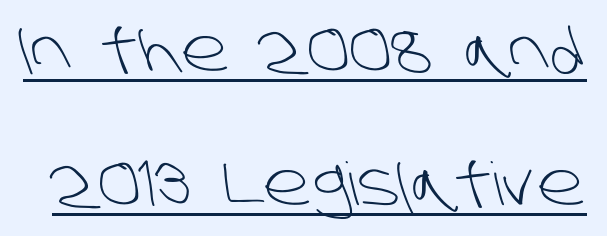
Q: Is the text bold? A: No.
Q: Is the typeface a serif or a sans-serif typeface? A: Sans-serif.
Q: Is the text underlined? A: Yes.
Q: Is the spacing between letters normal or unusually wide? A: Normal.
Q: Is the spacing between lines tight, normal or loose? A: Loose.
Q: Width (condensed, normal, or wide)? A: Normal.
Q: Stroke contrast? A: Low.
Q: x-height? A: Large.
Q: Monospaced? A: No.
